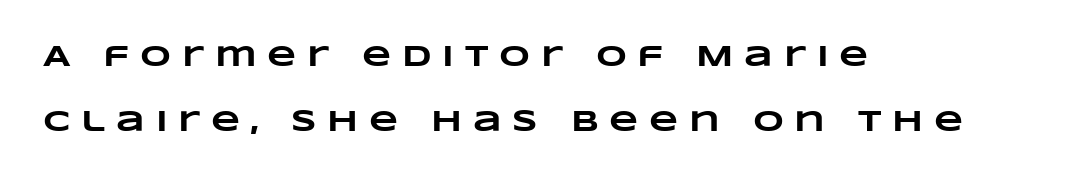
The image shows 30 px heavy, wide type; set left-aligned, loose line spacing (2.16x), unusually wide letter spacing (+0.36 em), not underlined; low stroke contrast and a large x-height.
